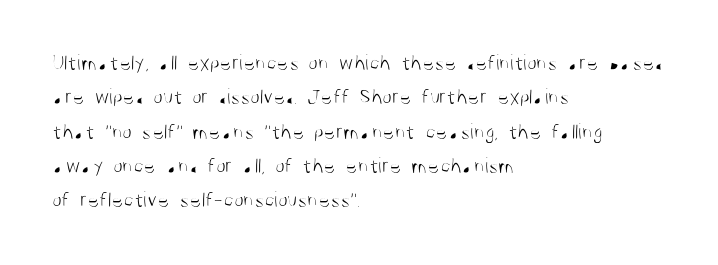
Q: Is the text bold? A: No.
Q: Is the text italic (slanted)? A: No, it is upright.
Q: Is the text underlined? A: No.
Q: How is the paragraph aligned? A: Left-aligned.
Q: Is the spacing between letters normal or unusually wide? A: Normal.
Q: Is the spacing between lines tight, normal or loose? A: Normal.
